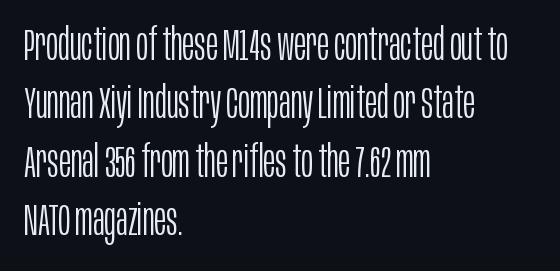
The image shows 45 px light, condensed sans-serif type, upright; set left-aligned, normal line spacing (1.3x), normal letter spacing, not underlined; low stroke contrast and a large x-height.
